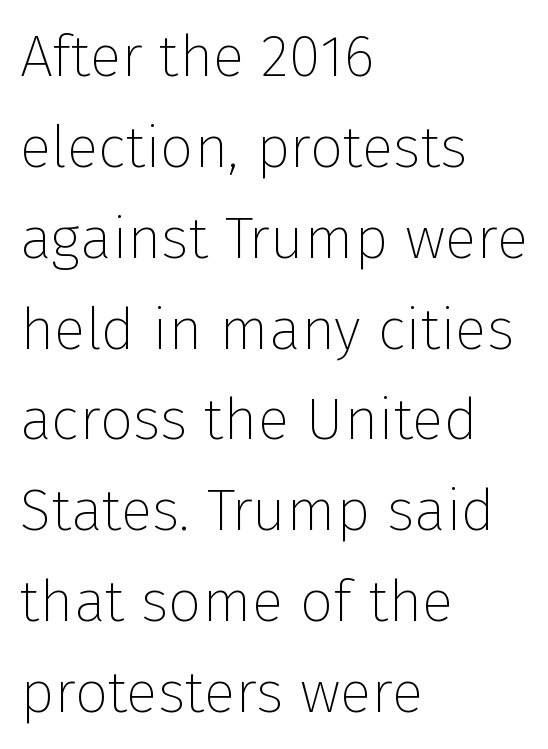
The image shows 59 px thin sans-serif type, upright; set left-aligned, normal line spacing (1.54x), normal letter spacing, not underlined; low stroke contrast and a medium x-height.
